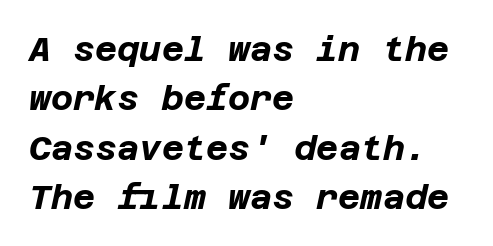
Q: Is the text bold? A: Yes.
Q: Is the text italic (slanted)? A: Yes, it leans right by about 12 degrees.
Q: Is the text underlined? A: No.
Q: How is the paragraph aligned? A: Left-aligned.
Q: Is the spacing between letters normal or unusually wide? A: Normal.
Q: Is the spacing between lines tight, normal or loose? A: Normal.
Q: Width (condensed, normal, or wide)? A: Normal.
Q: Stroke contrast? A: Low.
Q: x-height? A: Large.
